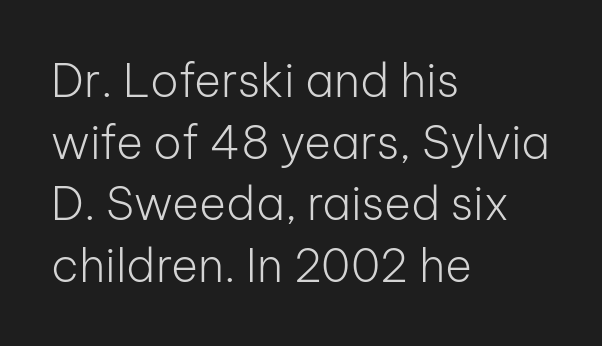
{"serif": "no", "italic": "no", "bold": "no", "weight": "light", "width": "normal", "stroke_contrast": "low", "x_height": "medium", "monospaced": "no", "underline": "no", "align": "left", "line_spacing": "normal", "line_spacing_ratio": 1.34, "letter_spacing": "normal", "letter_spacing_em": 0.0, "glyph_px": 46}
